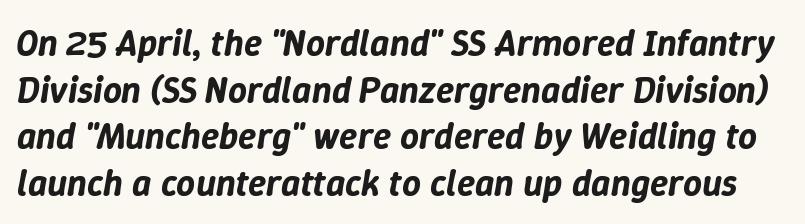
Q: Is the text italic (slanted)? A: Yes, it leans right by about 9 degrees.
Q: Is the text underlined? A: No.
Q: Is the spacing between letters normal or unusually wide? A: Normal.
Q: Is the spacing between lines tight, normal or loose? A: Normal.
Q: Width (condensed, normal, or wide)? A: Normal.
Q: Stroke contrast? A: Low.
Q: x-height? A: Medium.
Q: Monospaced? A: No.
